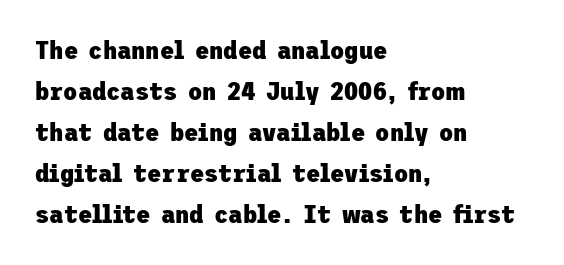
The image shows 26 px bold type, upright; set left-aligned, normal line spacing (1.58x), normal letter spacing, not underlined.
